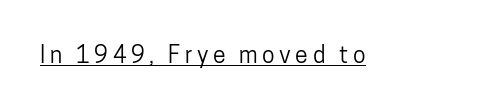
{"italic": "no", "underline": "yes", "letter_spacing": "wide", "letter_spacing_em": 0.2, "glyph_px": 23}
